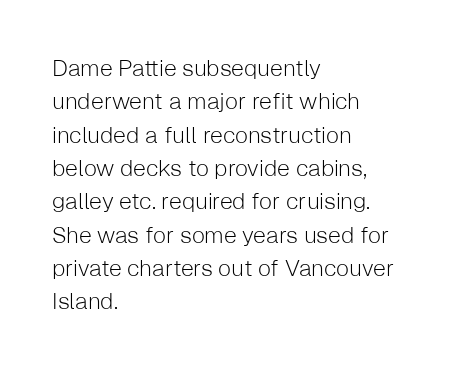
{"italic": "no", "bold": "no", "underline": "no", "align": "left", "line_spacing": "normal", "line_spacing_ratio": 1.45, "letter_spacing": "normal", "letter_spacing_em": 0.0, "glyph_px": 23}
